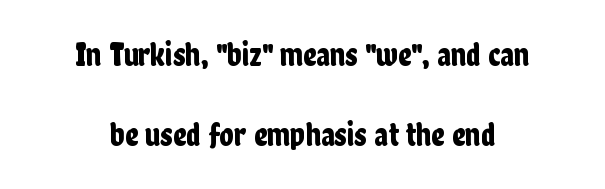
Posture: upright roman. Quick note: interline space is abundant. Unlike a traditional serif, this face leaves its strokes unadorned. Character widths vary here, with narrow letters taking less room than wide ones. In CSS terms this would be text-align: center. Glance below the letters and you will spot only blank space.
